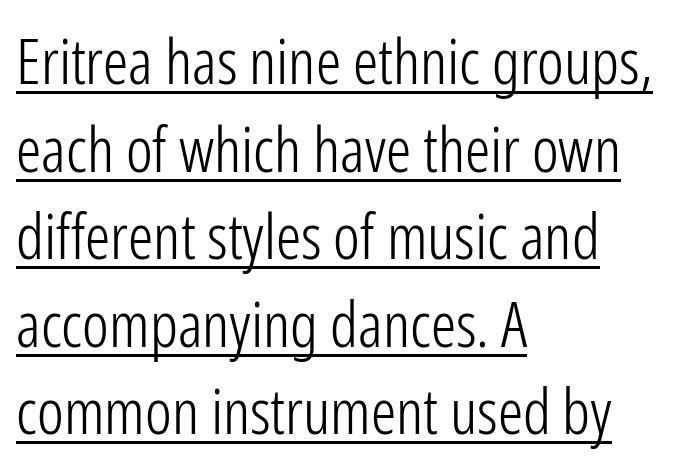
These lines stack with their left ends in a neat column. Unlike italic type, these characters show no tilt at all. Is this a sans? Yes — the strokes have no serifs. There is no visible air inserted between adjacent glyphs. Counters stay open thanks to moderate or lighter strokes. Leading: standard.
